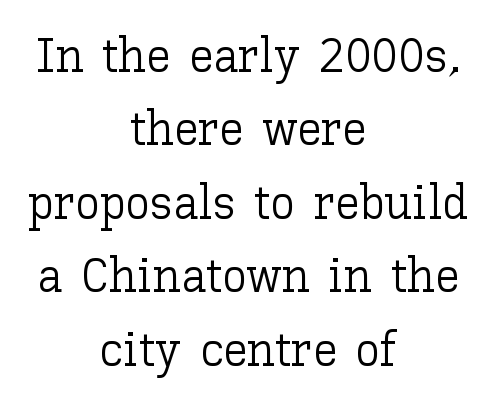
The image shows 49 px light type, upright; set centered, normal line spacing (1.5x), normal letter spacing, not underlined; low stroke contrast and a medium x-height.
